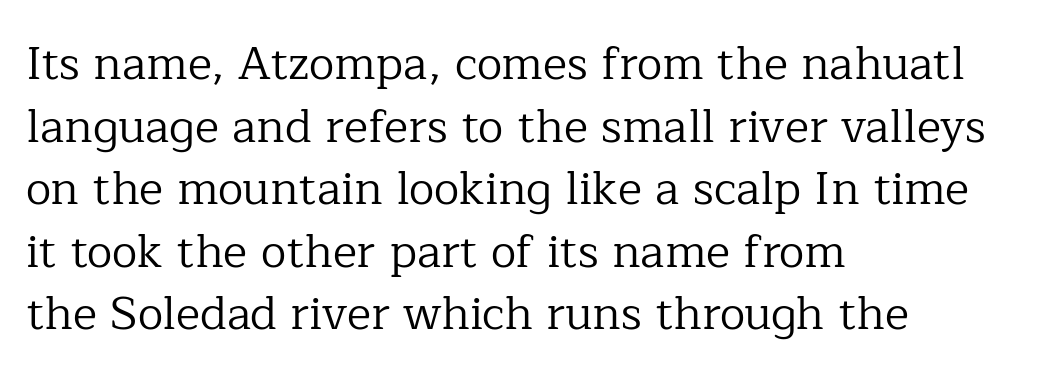
Here the glyphs are tracked normally, forming tight word shapes. Short and long lines alike share a common starting point at left. Each stroke keeps to a modest, everyday thickness or less. Unlike a clean sans, this face finishes its strokes with serifs. Regarding leading, the lines here are spaced in the standard way.
